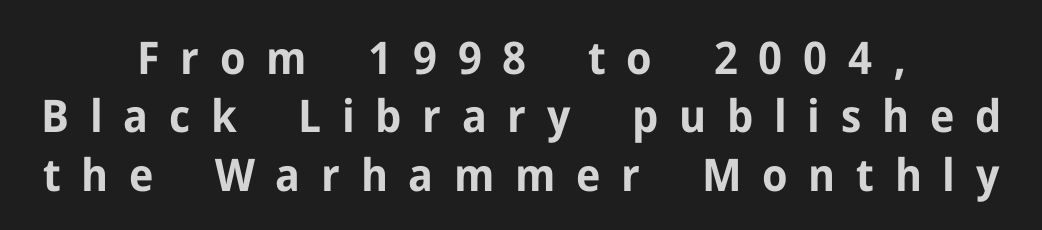
The letters are spread apart with noticeably loose tracking. Check where the strokes stop: nothing finishes them off — pure sans. Emphasis by weight is at full strength: bold. The area under the type is left untouched. The face used here is proportionally spaced, like ordinary book or web type. Each line is balanced around a shared central axis.
